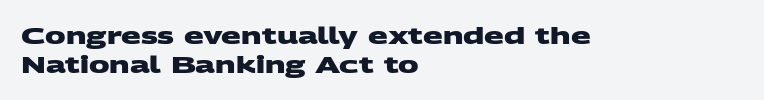
Q: Is the text bold? A: Yes.
Q: Is the text underlined? A: No.
Q: How is the paragraph aligned? A: Left-aligned.
Q: Is the spacing between letters normal or unusually wide? A: Normal.
Q: Is the spacing between lines tight, normal or loose? A: Normal.
